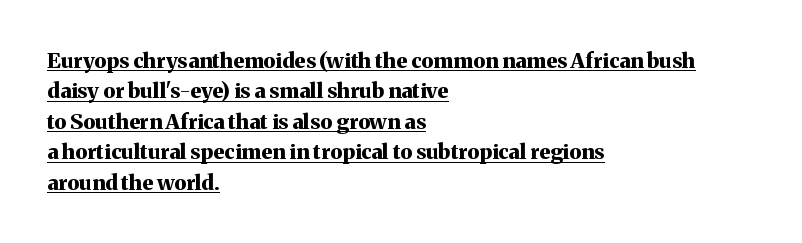
{"italic": "no", "bold": "yes", "underline": "yes", "align": "left", "line_spacing": "normal", "line_spacing_ratio": 1.45, "letter_spacing": "normal", "letter_spacing_em": 0.0, "glyph_px": 21}
